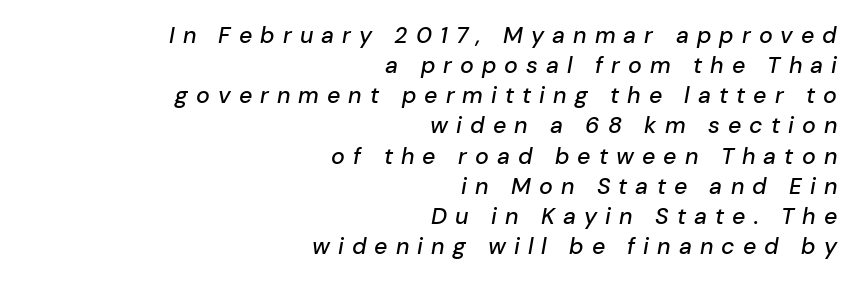
The image shows 23 px text type, italic (leaning right); set right-aligned, normal line spacing (1.31x), unusually wide letter spacing (+0.35 em), not underlined.
